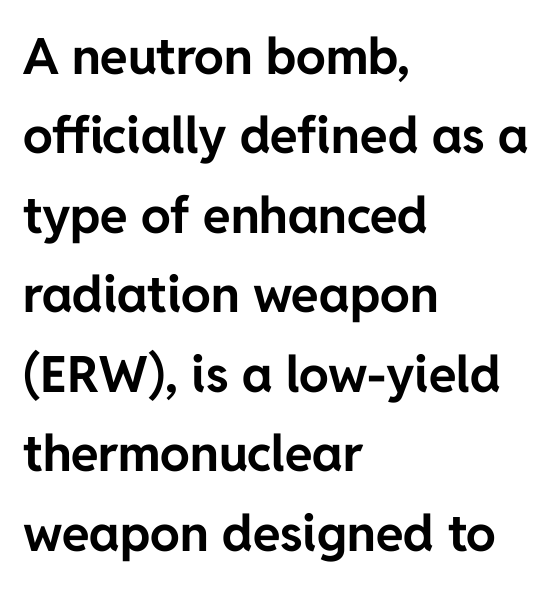
Every row of glyphs begins at an identical x-position on the left. Italic? Not at all — the glyphs are vertical. Is there much room between lines? A standard amount, neither cramped nor airy. Check under the words: just untouched page. Do the characters align in a grid? No, the font is proportional. Does the type have serifs? No, each stem ends abruptly.
